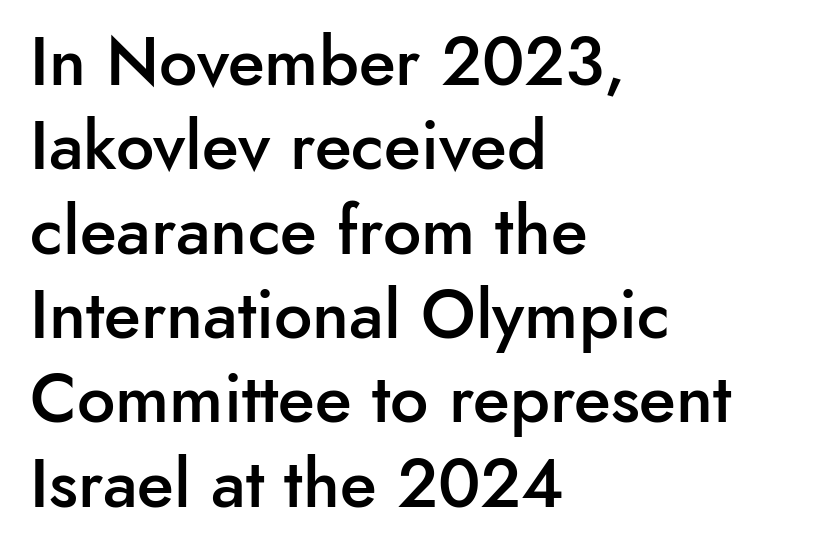
This sample uses an upright cut, with every glyph sitting square on the baseline. The rendering uses natural spacing where letterforms have individual widths. Slightly chunky letters — semibold, I'd say, not full bold. All the whitespace from short lines collects on the right. The foot of each line stays bare and open.
